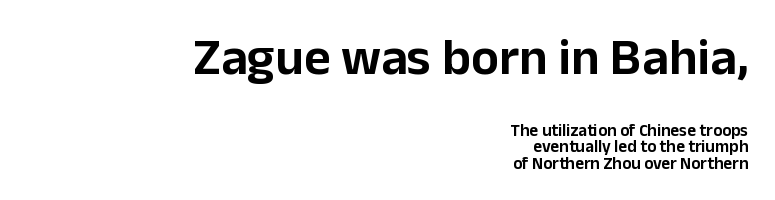
The image shows 52 px sans-serif type, upright; set right-aligned, tight line spacing (0.98x), normal letter spacing, not underlined; the first (top) block is 3.06x larger; low stroke contrast and a medium x-height.
